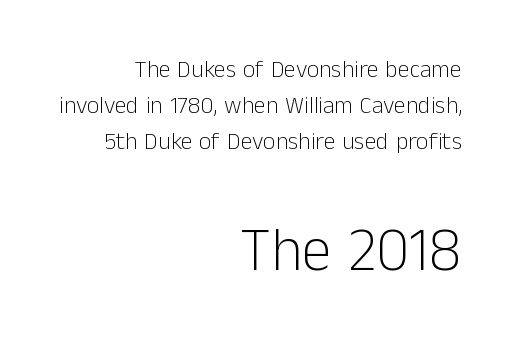
The image shows 61 px light sans-serif type, upright; set right-aligned, normal line spacing (1.5x), normal letter spacing, not underlined; the second (bottom) block is 2.54x larger; low stroke contrast and a medium x-height.
